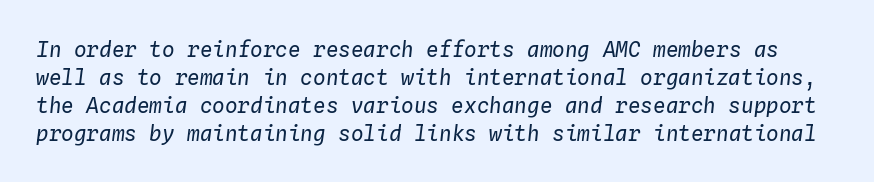
The image shows 21 px text type, italic (leaning right); set normal line spacing (1.33x), normal letter spacing, not underlined.
